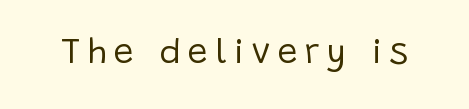
Weight class: somewhere from thin through regular. When letters stand straight like this, we call the style roman or upright. Nope, no serifs anywhere on these letters. Varying glyph widths throughout — classic text-font behaviour. The type is letterspaced generously, with wide tracking. The space directly below the letters is spotless.
